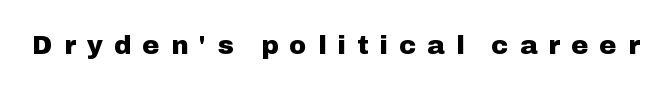
The image shows 26 px bold type, upright; set unusually wide letter spacing (+0.43 em), not underlined.
